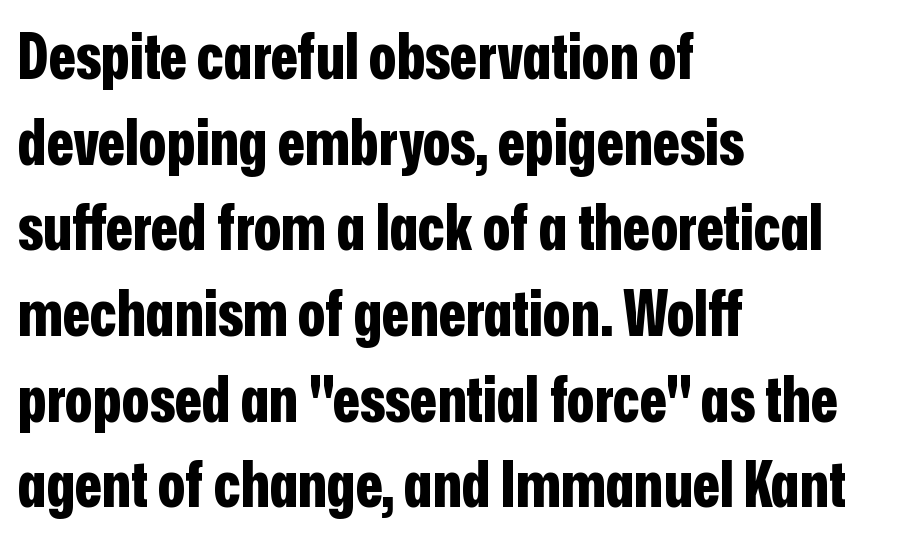
These lines are composed in type without serifs. One-word summary of the alignment: left. Varying glyph widths throughout — classic text-font behaviour. Italic? Not at all — the glyphs are vertical. Quick note: interline space is typical.
